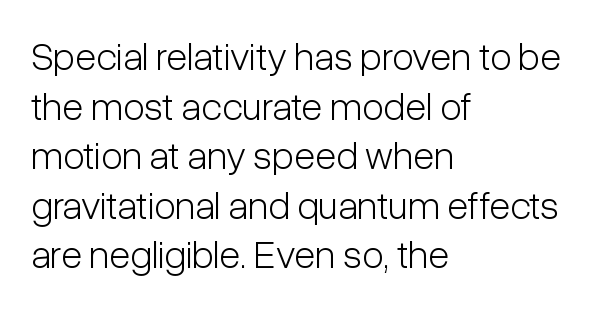
Q: Is the text bold? A: No.
Q: Is the text italic (slanted)? A: No, it is upright.
Q: Is the typeface a serif or a sans-serif typeface? A: Sans-serif.
Q: Is the text underlined? A: No.
Q: How is the paragraph aligned? A: Left-aligned.
Q: Is the spacing between letters normal or unusually wide? A: Normal.
Q: Is the spacing between lines tight, normal or loose? A: Normal.
Q: Width (condensed, normal, or wide)? A: Condensed.
Q: Stroke contrast? A: Low.
Q: x-height? A: Medium.
Q: Monospaced? A: No.
